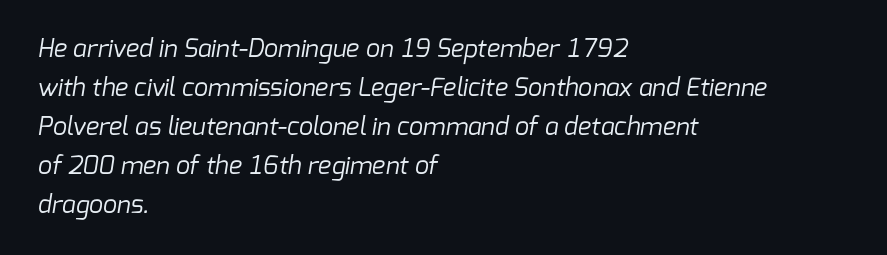
The image shows 25 px text type; set left-aligned, normal line spacing (1.56x), normal letter spacing, not underlined.
